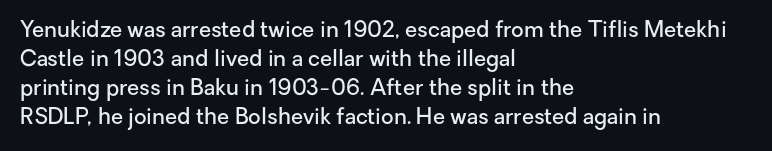
Q: Is the text bold? A: Semi-bold.
Q: Is the text italic (slanted)? A: No, it is upright.
Q: Is the text underlined? A: No.
Q: How is the paragraph aligned? A: Left-aligned.
Q: Is the spacing between letters normal or unusually wide? A: Normal.
Q: Is the spacing between lines tight, normal or loose? A: Normal.
